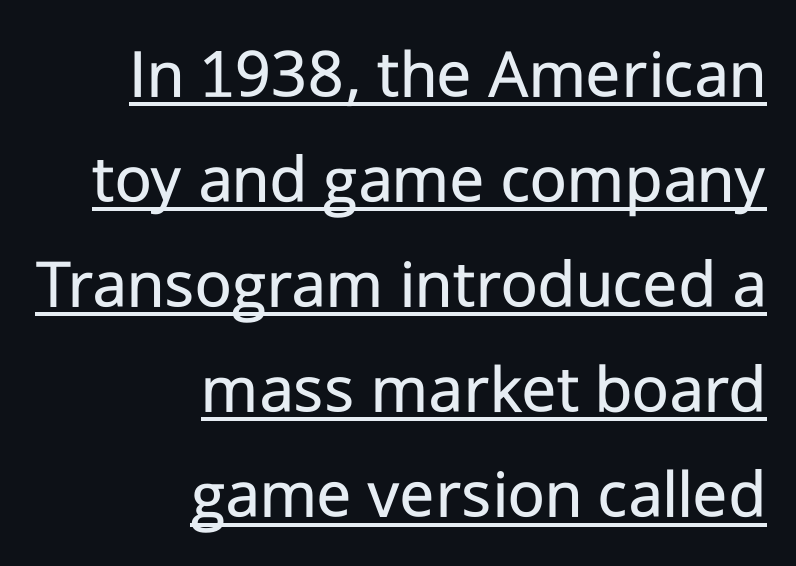
The image shows 71 px regular-weight sans-serif type, upright; set right-aligned, normal line spacing (1.48x), normal letter spacing, underlined; low stroke contrast and a medium x-height.
